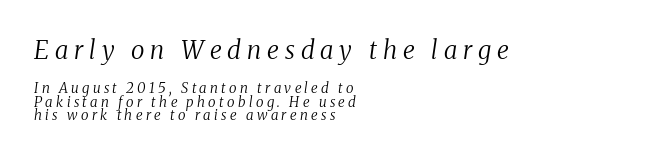
In terms of letterspacing, this is a distinctly airy, spread setting. Just letters on the line, the space beneath them empty. Emphasis-style slanted type is in use. Vertically, the passage feels compressed, each row crowding the next.
